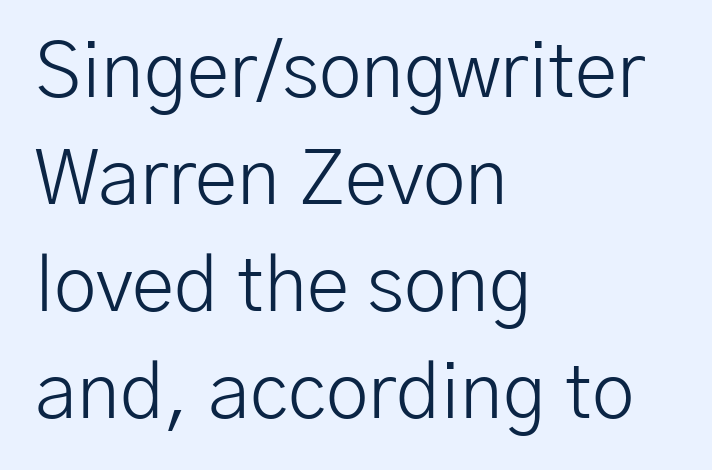
{"serif": "no", "italic": "no", "bold": "no", "weight": "light", "width": "normal", "stroke_contrast": "low", "x_height": "medium", "monospaced": "no", "underline": "no", "align": "left", "line_spacing": "normal", "line_spacing_ratio": 1.39, "letter_spacing": "normal", "letter_spacing_em": 0.0, "glyph_px": 77}
